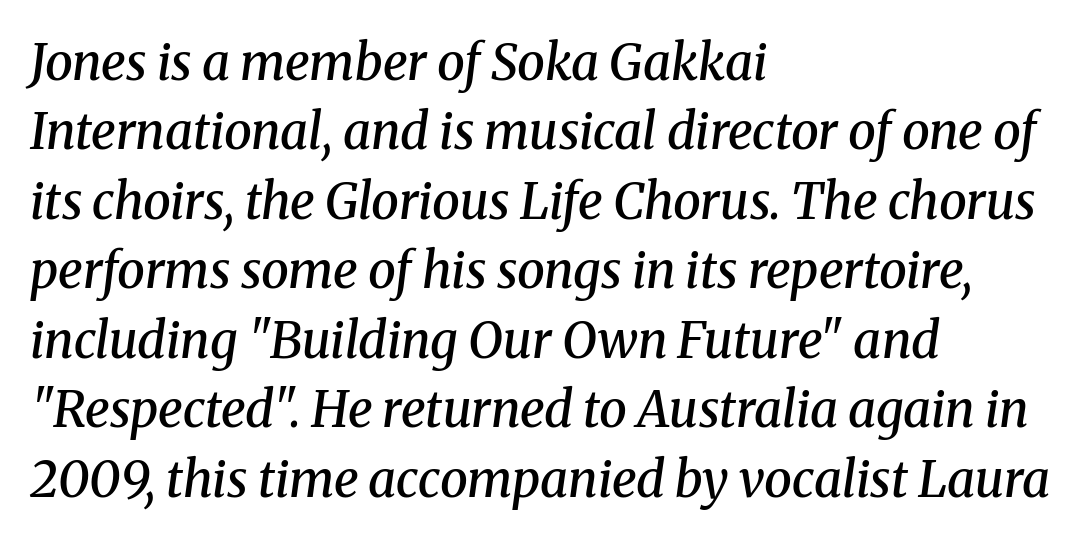
Underlining? Definitely not there. Notice how the stems are inclined rather than vertical — that's the hallmark of italics. This rendering employs a face with finishing strokes, i.e., a serif. Nothing unusual about the tracking: characters are spaced as the font intends.
